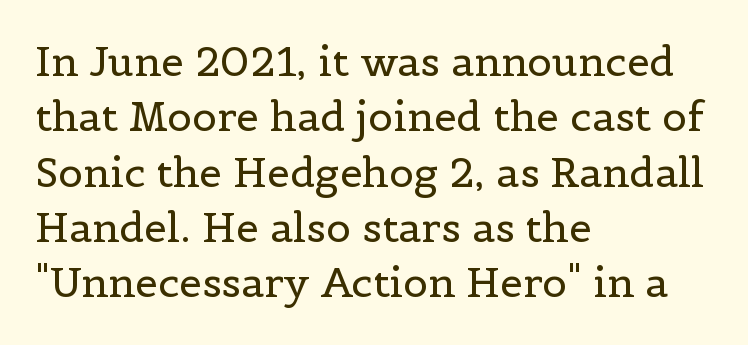
The image shows 41 px regular-weight serif type, upright; set left-aligned, normal line spacing (1.35x), normal letter spacing, not underlined; a medium x-height.
